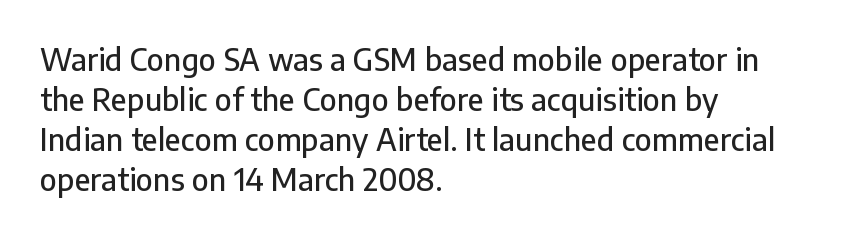
The image shows 30 px sans-serif type, upright; set left-aligned, normal line spacing (1.33x), normal letter spacing, not underlined; low stroke contrast and a medium x-height.
